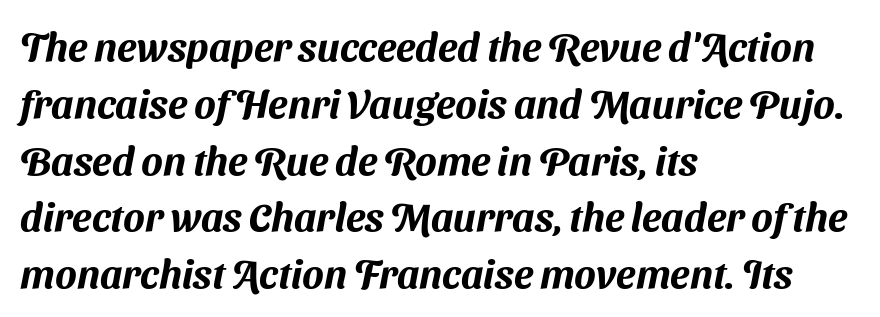
{"serif": "no", "width": "normal", "stroke_contrast": "medium", "x_height": "medium", "monospaced": "no", "underline": "no", "align": "left", "line_spacing": "normal", "line_spacing_ratio": 1.42, "letter_spacing": "normal", "letter_spacing_em": 0.0, "glyph_px": 40}
